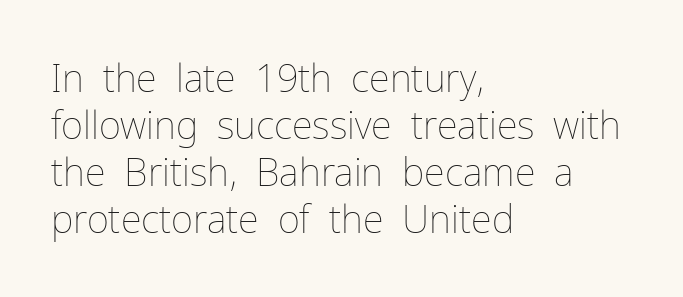
{"italic": "no", "bold": "no", "weight": "thin", "width": "normal", "stroke_contrast": "low", "x_height": "medium", "monospaced": "no", "underline": "no", "align": "left", "line_spacing_ratio": 1.24, "letter_spacing": "normal", "letter_spacing_em": 0.0, "glyph_px": 38}
